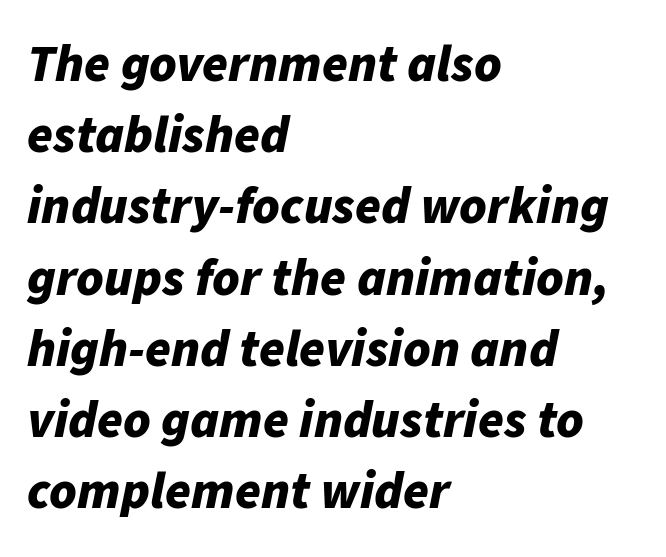
The image shows 52 px bold type, italic (leaning right); set left-aligned, normal line spacing (1.37x), normal letter spacing, not underlined; low stroke contrast and a medium x-height.
